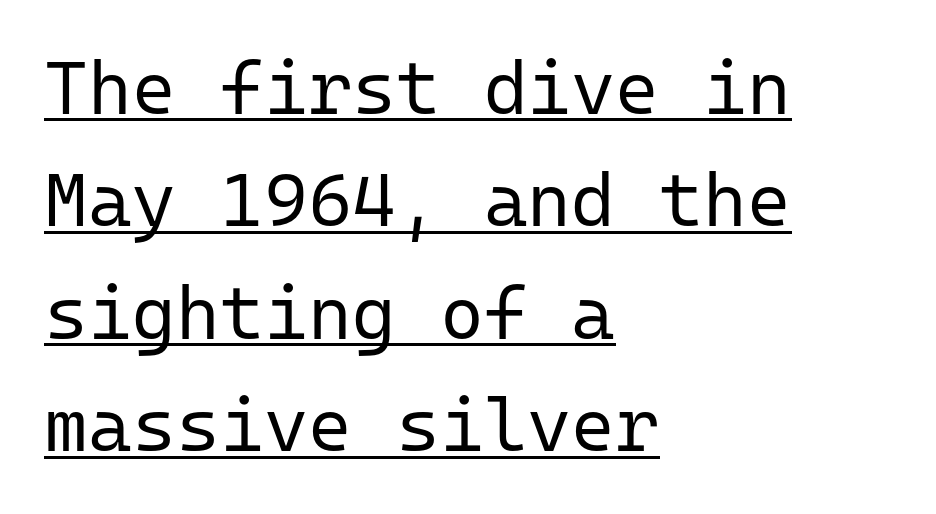
The image shows 75 px regular-weight sans-serif type, upright, monospaced; set left-aligned, normal line spacing (1.5x), normal letter spacing, underlined; low stroke contrast and a medium x-height.
